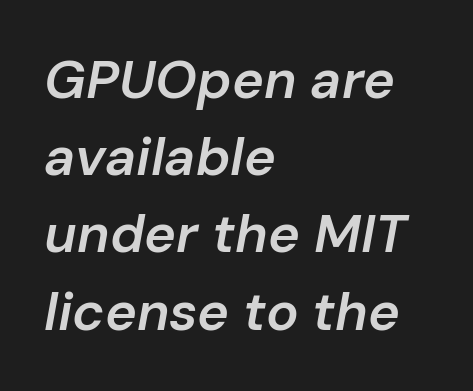
Characters are canted at an angle relative to the baseline's perpendicular. The letterforms sit shoulder to shoulder at normal distance. A fair bit of extra ink — the face is semibold, not bold. Reading down the block, your eye returns to a fixed left position each line. Anything drawn beneath the words? Only blank space.
